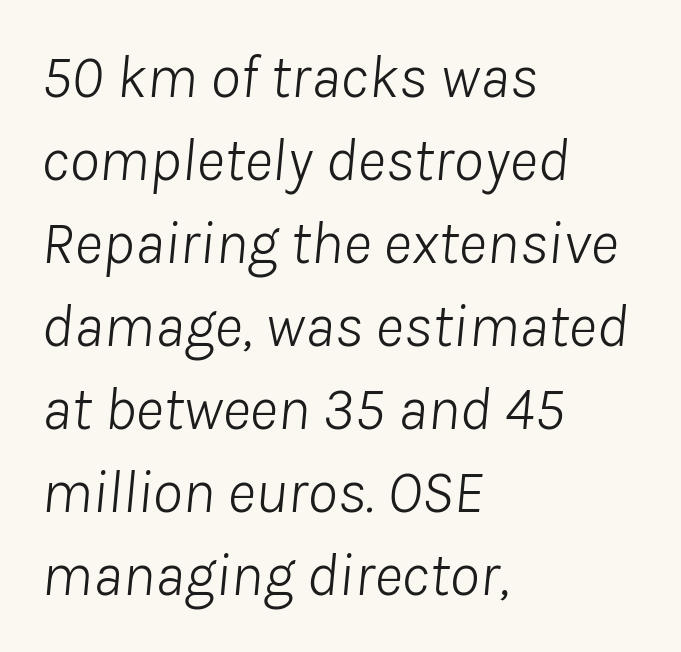
The image shows 61 px light type, italic (leaning right); set left-aligned, normal line spacing (1.36x), normal letter spacing, not underlined; low stroke contrast and a medium x-height.
